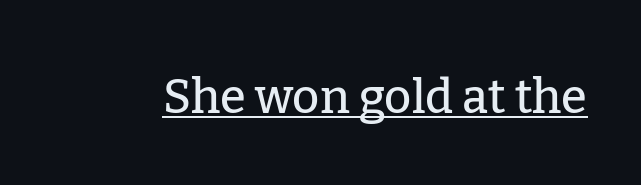
The image shows 47 px serif type, upright; set normal letter spacing, underlined; low stroke contrast and a medium x-height.
